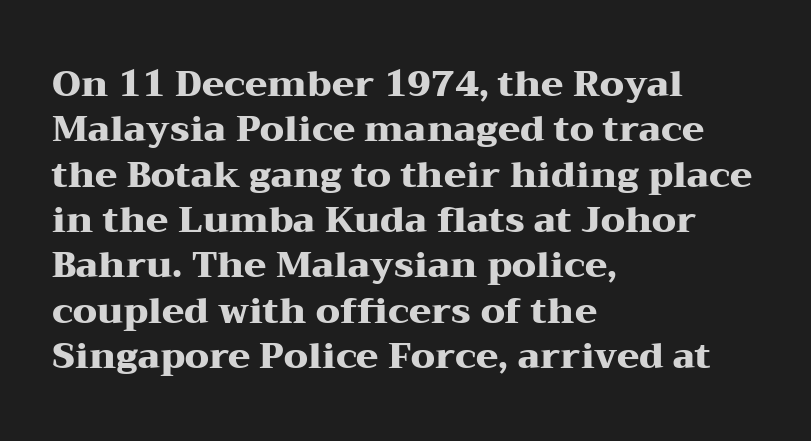
Inter-character spacing is left at the font's built-in metrics. One-word summary of the alignment: left. Typesetter's note: full bold, strokes at maximum text heaviness. Underlining? Definitely not there. This sample has the flowing, uneven cadence of proportional lettering. These lines sit exactly where default settings would place them.
